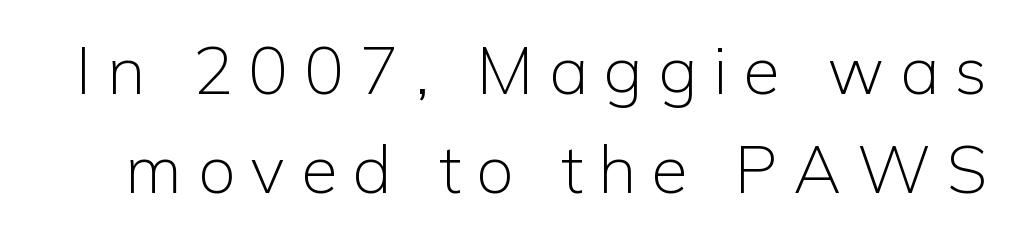
{"serif": "no", "italic": "no", "bold": "no", "weight": "light", "width": "normal", "stroke_contrast": "low", "x_height": "medium", "monospaced": "no", "underline": "no", "line_spacing": "normal", "line_spacing_ratio": 1.48, "letter_spacing": "wide", "letter_spacing_em": 0.23, "glyph_px": 67}
